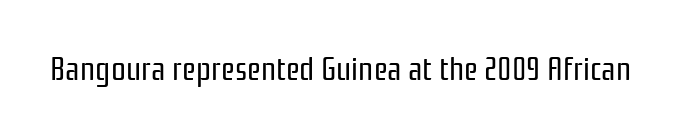
If you drew a line through each stem, it would be perfectly vertical. No feet cap the strokes, marking this as sans-serif type. The space beneath each line is pristine and unruled. The letters sit at their default tracking, neither squeezed nor spread. Varying glyph widths throughout — classic text-font behaviour. Stems here are at most as thick as an everyday book face.
